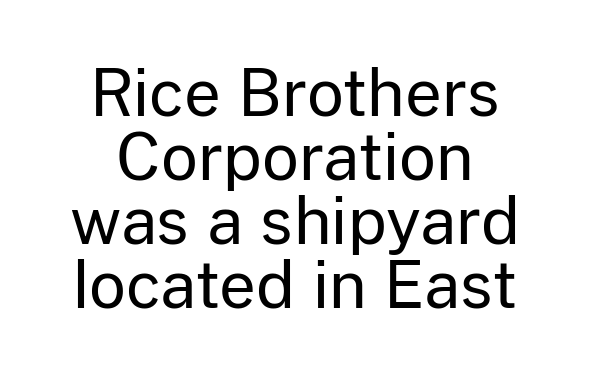
Q: Is the text bold? A: No.
Q: Is the text italic (slanted)? A: No, it is upright.
Q: Is the typeface a serif or a sans-serif typeface? A: Sans-serif.
Q: Is the text underlined? A: No.
Q: Is the spacing between letters normal or unusually wide? A: Normal.
Q: Is the spacing between lines tight, normal or loose? A: Tight.
Q: Width (condensed, normal, or wide)? A: Normal.
Q: Stroke contrast? A: Low.
Q: x-height? A: Medium.
Q: Monospaced? A: No.
